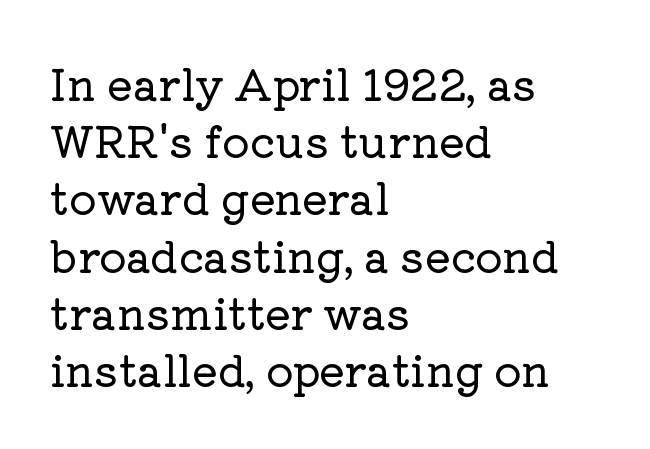
Do the characters align in a grid? No, the font is proportional. This rendering leaves character spacing at its baseline value. What's the leading like? Ordinary, nothing unusual. The lettering stays uniformly vertical, giving the passage a roman look.
